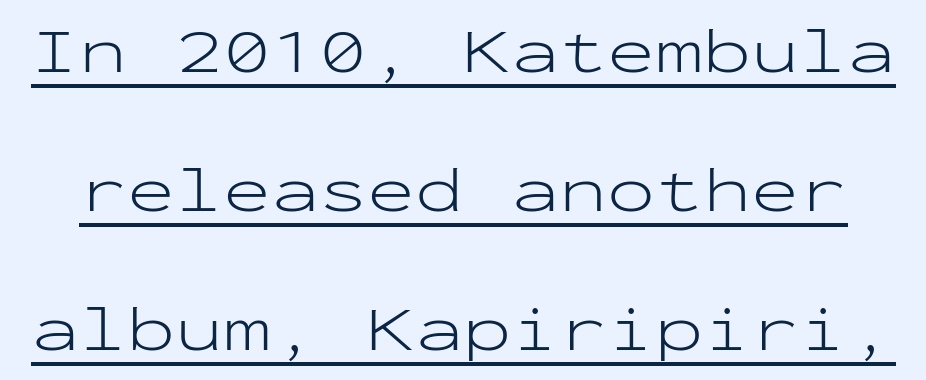
Looks like terminal output: every glyph gets an equal slot. Characters follow at the spacing the type designer built in. Loosely led — the rows are spread out. The letterforms sit at book weight or below. The rendered words wear a rule along their underside.
